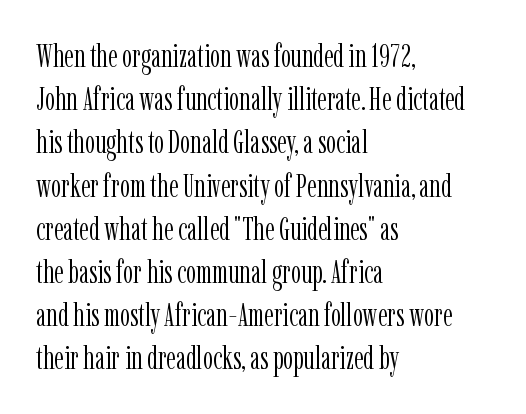
{"serif": "yes", "italic": "no", "bold": "no", "weight": "light", "width": "condensed", "stroke_contrast": "low", "x_height": "medium", "monospaced": "no", "underline": "no", "align": "left", "line_spacing": "normal", "line_spacing_ratio": 1.35, "letter_spacing": "normal", "letter_spacing_em": 0.0, "glyph_px": 32}
